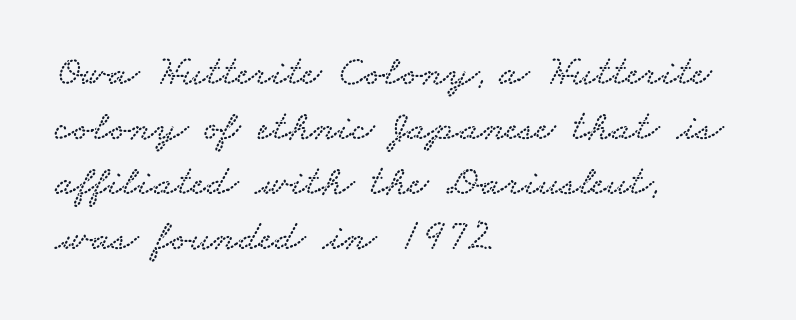
The image shows 43 px wide serif type; set left-aligned, normal line spacing (1.28x), normal letter spacing, not underlined; low stroke contrast and a small x-height.
